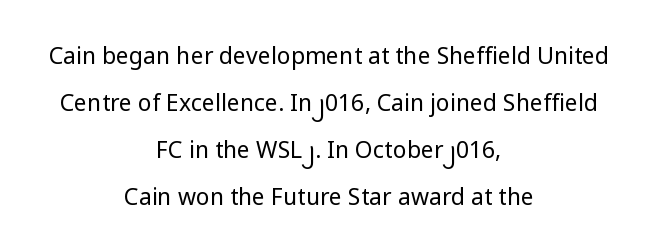
{"italic": "no", "bold": "no", "underline": "no", "align": "center", "line_spacing": "loose", "line_spacing_ratio": 2.05, "letter_spacing": "normal", "letter_spacing_em": 0.0, "glyph_px": 23}
